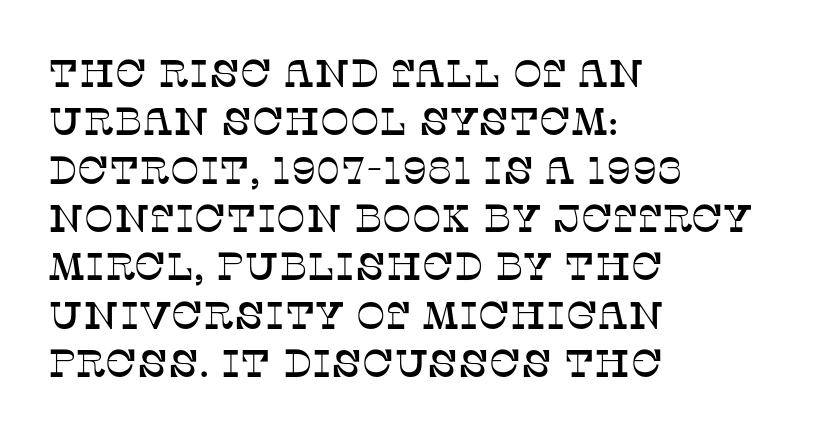
Q: Is the text italic (slanted)? A: No, it is upright.
Q: Is the typeface a serif or a sans-serif typeface? A: Serif.
Q: Is the text underlined? A: No.
Q: How is the paragraph aligned? A: Left-aligned.
Q: Is the spacing between letters normal or unusually wide? A: Normal.
Q: Width (condensed, normal, or wide)? A: Normal.
Q: Stroke contrast? A: Low.
Q: x-height? A: Large.
Q: Monospaced? A: No.
